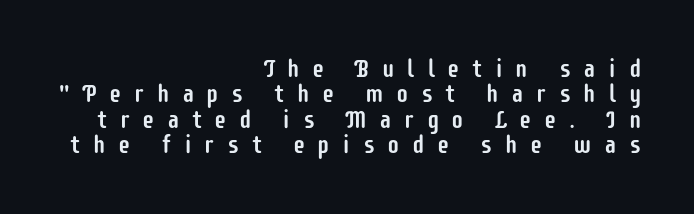
Q: Is the text italic (slanted)? A: No, it is upright.
Q: Is the text underlined? A: No.
Q: How is the paragraph aligned? A: Right-aligned.
Q: Is the spacing between letters normal or unusually wide? A: Unusually wide.
Q: Is the spacing between lines tight, normal or loose? A: Tight.
